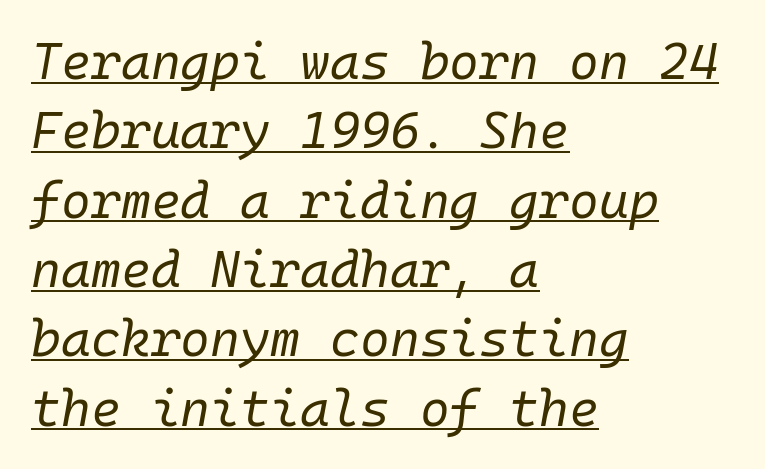
The image shows 51 px regular-weight type, italic (leaning right), monospaced; set left-aligned, normal line spacing (1.36x), normal letter spacing, underlined; low stroke contrast and a medium x-height.
